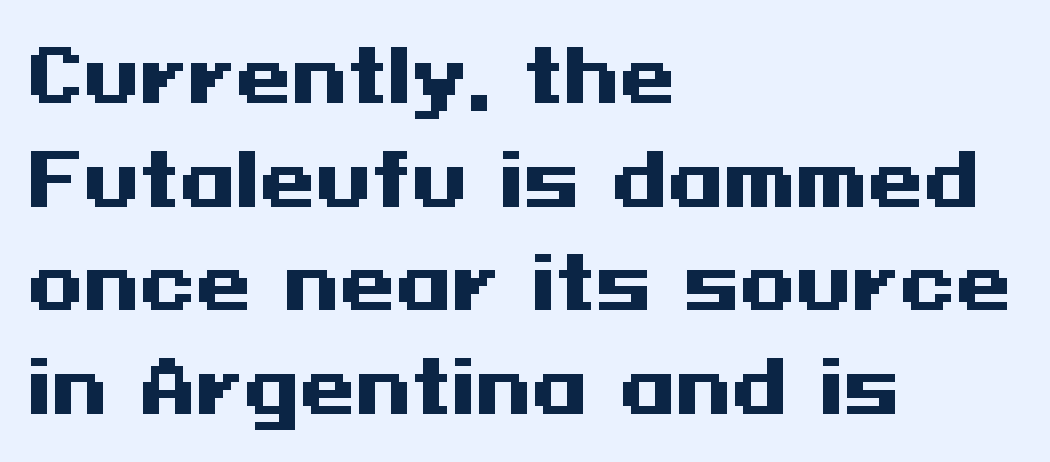
{"serif": "no", "italic": "no", "bold": "yes", "weight": "heavy", "width": "wide", "stroke_contrast": "medium", "x_height": "medium", "underline": "no", "align": "left", "line_spacing": "normal", "line_spacing_ratio": 1.44, "letter_spacing": "normal", "letter_spacing_em": 0.0, "glyph_px": 72}
